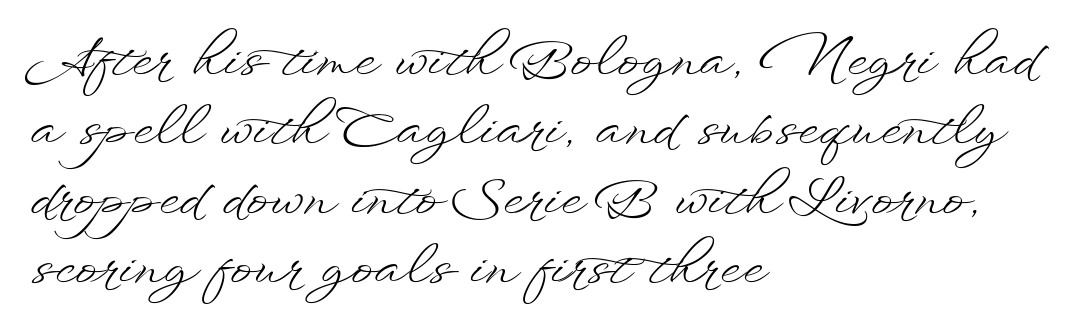
Reading down the column, the eye jumps a familiar distance to each next line. Is this a fixed-width face? No — the glyphs have proportional, varying widths. Standard letterfit; no display-style spreading of the glyphs. A bare baseline throughout the passage.
